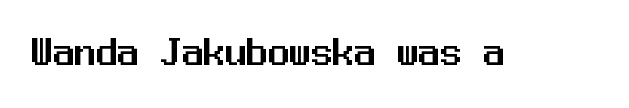
Q: Is the text italic (slanted)? A: No, it is upright.
Q: Is the typeface a serif or a sans-serif typeface? A: Sans-serif.
Q: Is the text underlined? A: No.
Q: Is the spacing between letters normal or unusually wide? A: Normal.
Q: Width (condensed, normal, or wide)? A: Normal.
Q: Stroke contrast? A: Medium.
Q: x-height? A: Medium.
Q: Monospaced? A: Yes.
